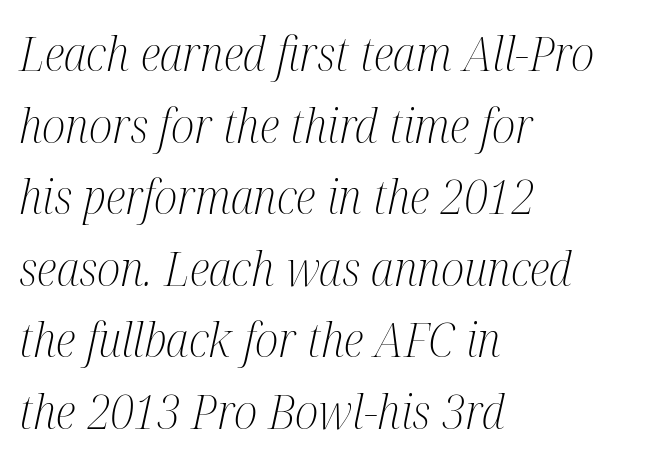
Q: Is the text bold? A: No.
Q: Is the text italic (slanted)? A: Yes, it leans right by about 12 degrees.
Q: Is the typeface a serif or a sans-serif typeface? A: Serif.
Q: Is the text underlined? A: No.
Q: How is the paragraph aligned? A: Left-aligned.
Q: Is the spacing between letters normal or unusually wide? A: Normal.
Q: Is the spacing between lines tight, normal or loose? A: Normal.
Q: Width (condensed, normal, or wide)? A: Condensed.
Q: Stroke contrast? A: Medium.
Q: x-height? A: Medium.
Q: Monospaced? A: No.
